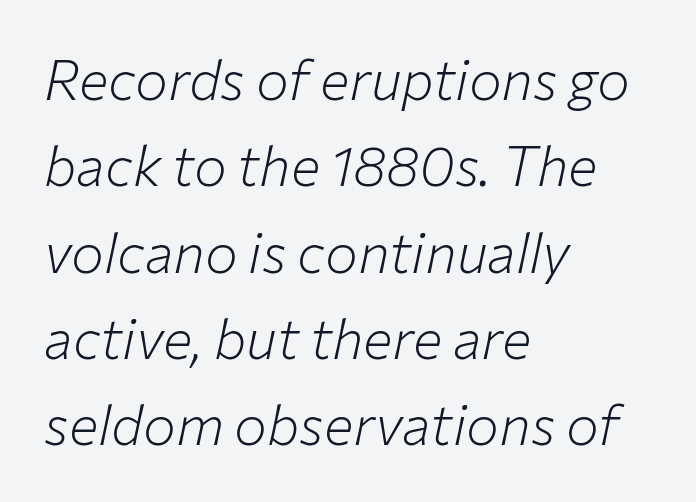
The image shows 55 px light type, italic (leaning right); set left-aligned, normal line spacing (1.57x), normal letter spacing, not underlined; low stroke contrast and a medium x-height.
